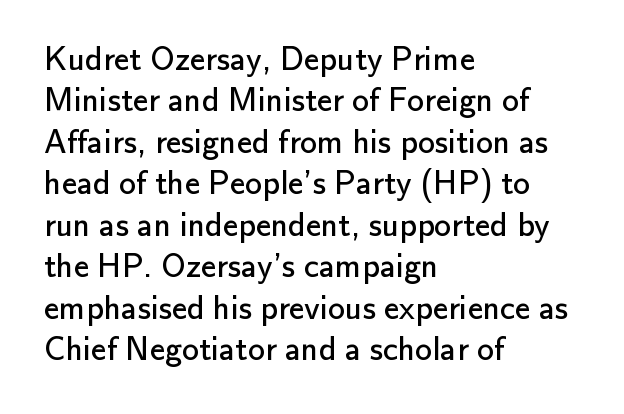
{"serif": "no", "italic": "no", "bold": "no", "weight": "regular", "width": "normal", "stroke_contrast": "low", "x_height": "small", "monospaced": "no", "underline": "no", "align": "left", "line_spacing_ratio": 1.22, "letter_spacing": "normal", "letter_spacing_em": 0.0, "glyph_px": 34}
